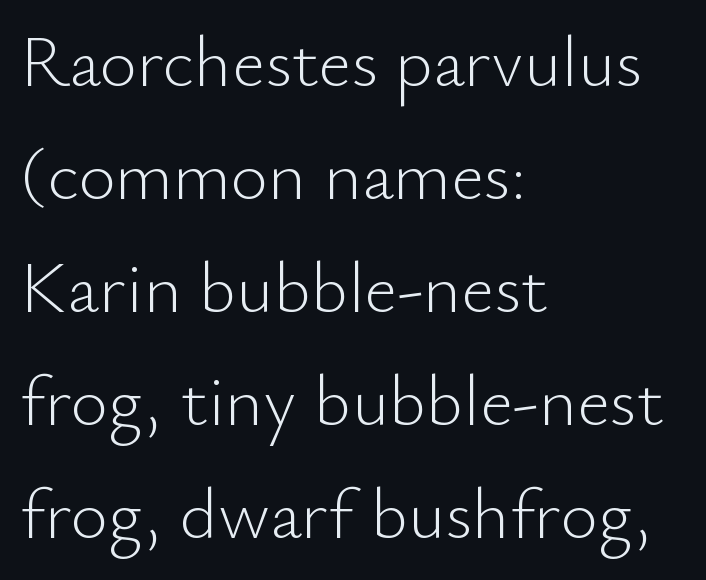
{"serif": "no", "italic": "no", "bold": "no", "weight": "light", "width": "normal", "stroke_contrast": "low", "x_height": "small", "monospaced": "no", "underline": "no", "align": "left", "line_spacing": "normal", "line_spacing_ratio": 1.57, "letter_spacing": "normal", "letter_spacing_em": 0.0, "glyph_px": 72}
